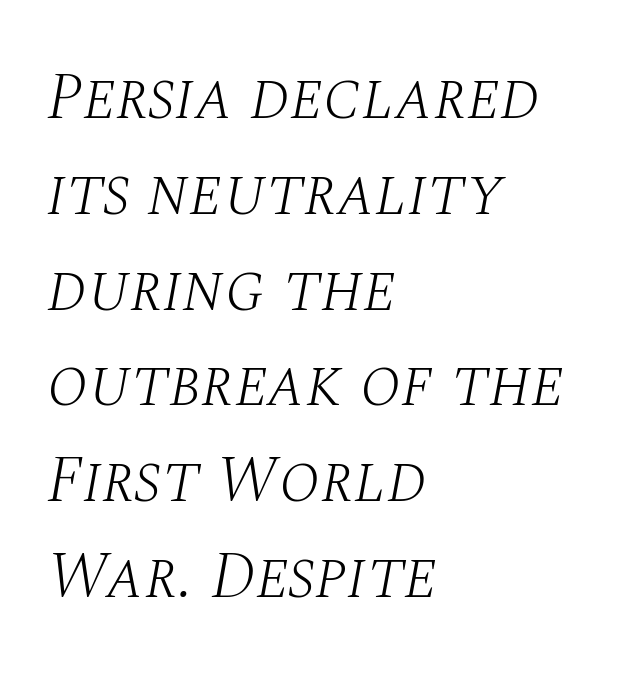
Q: Is the text bold? A: No.
Q: Is the text italic (slanted)? A: Yes, it leans right by about 10 degrees.
Q: Is the typeface a serif or a sans-serif typeface? A: Serif.
Q: Is the text underlined? A: No.
Q: How is the paragraph aligned? A: Left-aligned.
Q: Is the spacing between letters normal or unusually wide? A: Normal.
Q: Is the spacing between lines tight, normal or loose? A: Normal.
Q: Width (condensed, normal, or wide)? A: Normal.
Q: Stroke contrast? A: Medium.
Q: x-height? A: Large.
Q: Monospaced? A: No.
